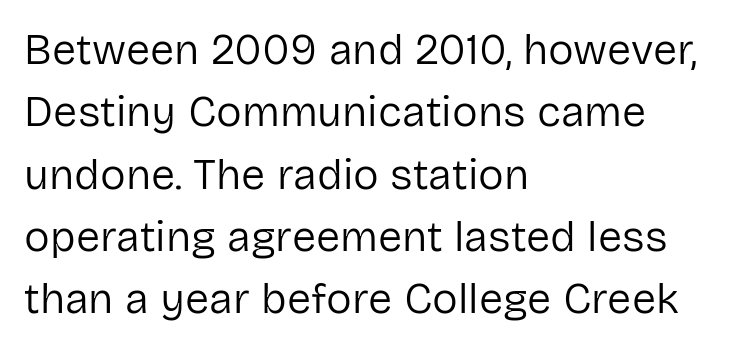
Q: Is the text bold? A: No.
Q: Is the text italic (slanted)? A: No, it is upright.
Q: Is the typeface a serif or a sans-serif typeface? A: Sans-serif.
Q: Is the text underlined? A: No.
Q: How is the paragraph aligned? A: Left-aligned.
Q: Is the spacing between letters normal or unusually wide? A: Normal.
Q: Is the spacing between lines tight, normal or loose? A: Normal.
Q: Width (condensed, normal, or wide)? A: Normal.
Q: Stroke contrast? A: Low.
Q: x-height? A: Medium.
Q: Monospaced? A: No.
